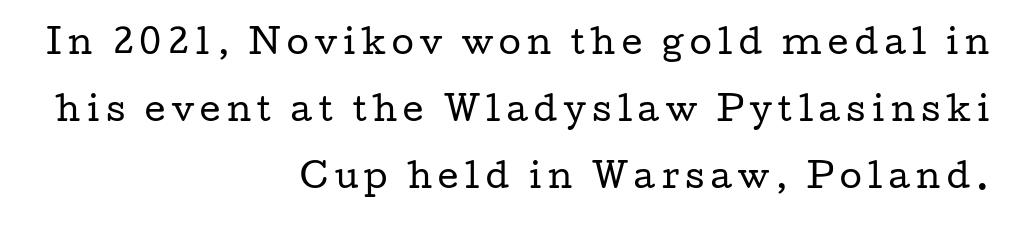
The image shows 32 px regular-weight, wide serif type, upright; set right-aligned, loose line spacing (2.1x), unusually wide letter spacing (+0.2 em), not underlined; low stroke contrast and a medium x-height.
